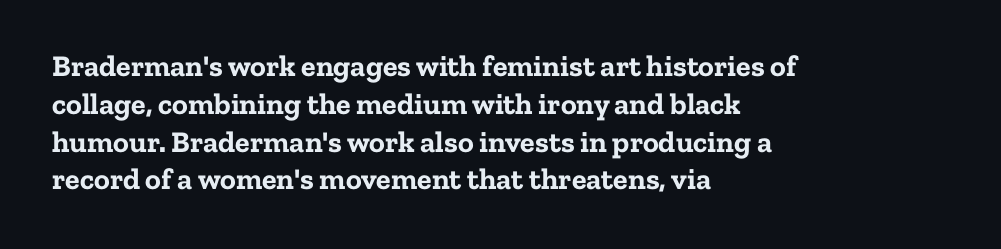
The image shows 30 px bold serif type, upright; set left-aligned, normal line spacing (1.26x), normal letter spacing, not underlined; low stroke contrast and a medium x-height.
